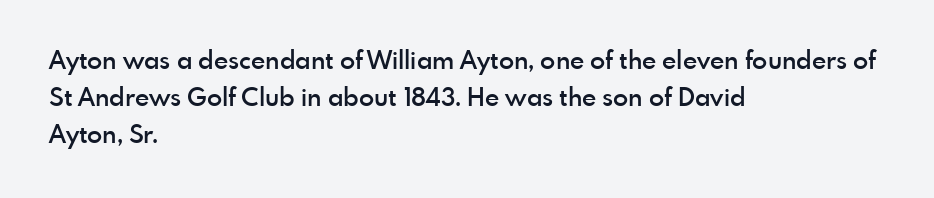
The image shows 25 px text type, upright; set left-aligned, normal line spacing (1.49x), normal letter spacing, not underlined.
